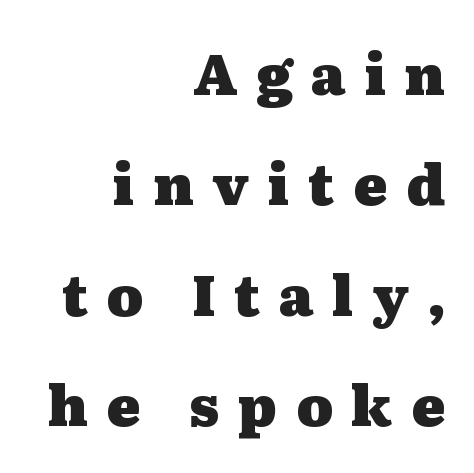
Style check: upright. One glance says open: line gaps are wider than usual. The passage shown is typed in a proportional face where columns would drift. Type style note: has serifs. Inter-character spacing is expanded well beyond the font's built-in metrics.
